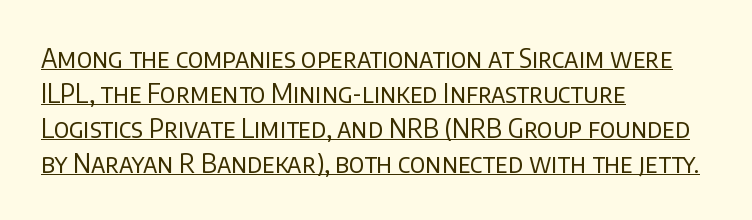
A roman cut, with each character standing at attention. Compared with typical body copy, the letter spacing here is the same. Does a line run under the words? Yes, clearly. Alignment: flush left. No chunkiness to these letters — they're not bold.
